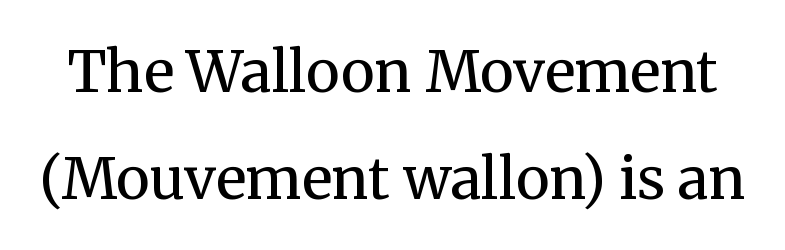
Q: Is the text bold? A: No.
Q: Is the text italic (slanted)? A: No, it is upright.
Q: Is the typeface a serif or a sans-serif typeface? A: Serif.
Q: Is the text underlined? A: No.
Q: Is the spacing between letters normal or unusually wide? A: Normal.
Q: Width (condensed, normal, or wide)? A: Normal.
Q: Stroke contrast? A: Medium.
Q: x-height? A: Medium.
Q: Monospaced? A: No.
